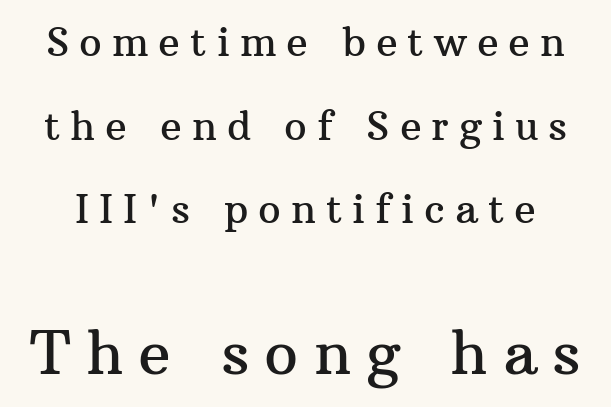
Q: Is the text italic (slanted)? A: No, it is upright.
Q: Is the typeface a serif or a sans-serif typeface? A: Serif.
Q: Is the text underlined? A: No.
Q: Is the spacing between letters normal or unusually wide? A: Unusually wide.
Q: Is the spacing between lines tight, normal or loose? A: Loose.
Q: Which block of text is set in a larger size, the first (top) or the second (bottom)? A: The second (bottom) one.
Q: Width (condensed, normal, or wide)? A: Normal.
Q: Stroke contrast? A: Medium.
Q: x-height? A: Medium.
Q: Monospaced? A: No.
